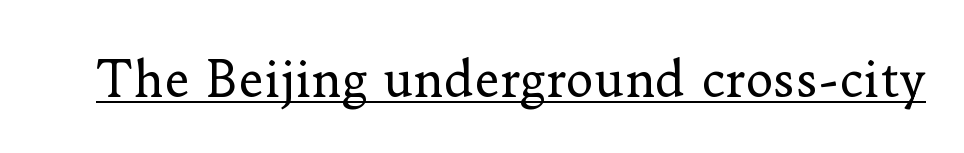
The face looks like a standard text weight, possibly lighter. Tall strokes in this sample are plumb rather than angled. The face used here appears with an underline applied. The font family rendered here belongs to the serif group. Spacing between characters is what you'd get straight out of the box. The rendering uses natural spacing where letterforms have individual widths.
